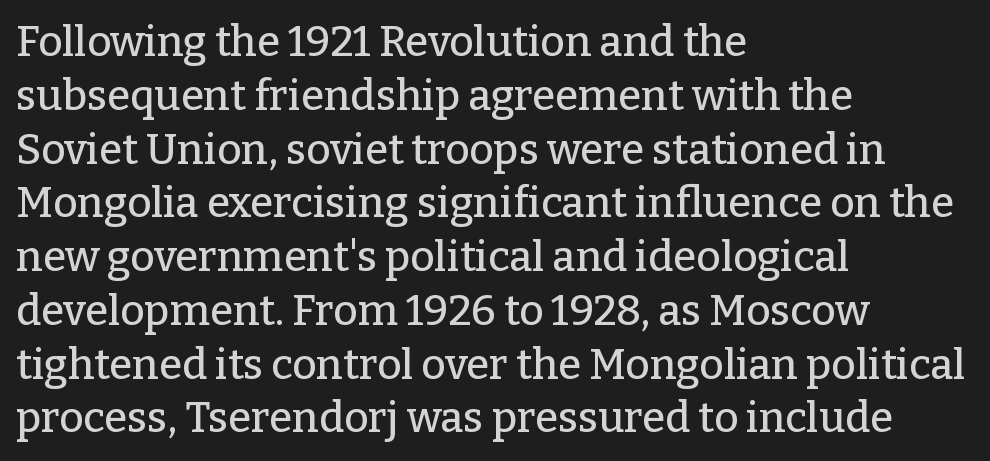
The image shows 42 px serif type, upright; set left-aligned, normal line spacing (1.28x), normal letter spacing, not underlined; low stroke contrast and a medium x-height.
